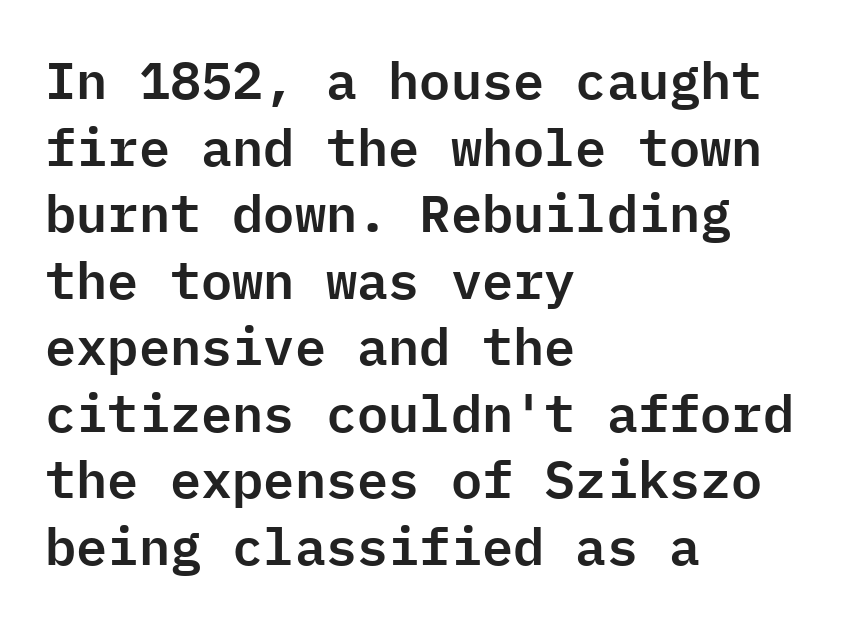
Q: Is the text italic (slanted)? A: No, it is upright.
Q: Is the typeface a serif or a sans-serif typeface? A: Sans-serif.
Q: Is the text underlined? A: No.
Q: How is the paragraph aligned? A: Left-aligned.
Q: Is the spacing between letters normal or unusually wide? A: Normal.
Q: Is the spacing between lines tight, normal or loose? A: Normal.
Q: Width (condensed, normal, or wide)? A: Normal.
Q: Stroke contrast? A: Low.
Q: x-height? A: Medium.
Q: Monospaced? A: Yes.
